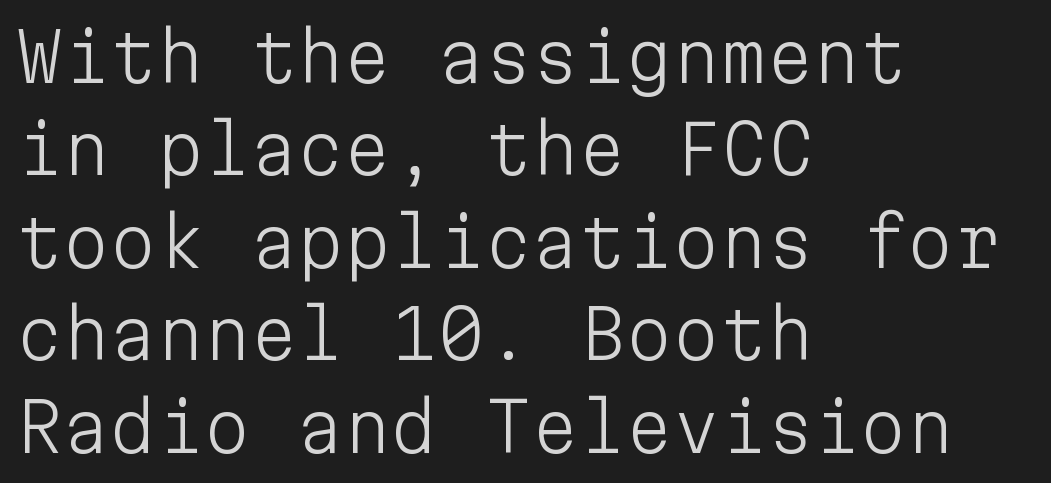
Q: Is the text bold? A: No.
Q: Is the text italic (slanted)? A: No, it is upright.
Q: Is the typeface a serif or a sans-serif typeface? A: Sans-serif.
Q: Is the text underlined? A: No.
Q: How is the paragraph aligned? A: Left-aligned.
Q: Is the spacing between letters normal or unusually wide? A: Normal.
Q: Is the spacing between lines tight, normal or loose? A: Normal.
Q: Width (condensed, normal, or wide)? A: Normal.
Q: Stroke contrast? A: Low.
Q: x-height? A: Medium.
Q: Monospaced? A: Yes.
